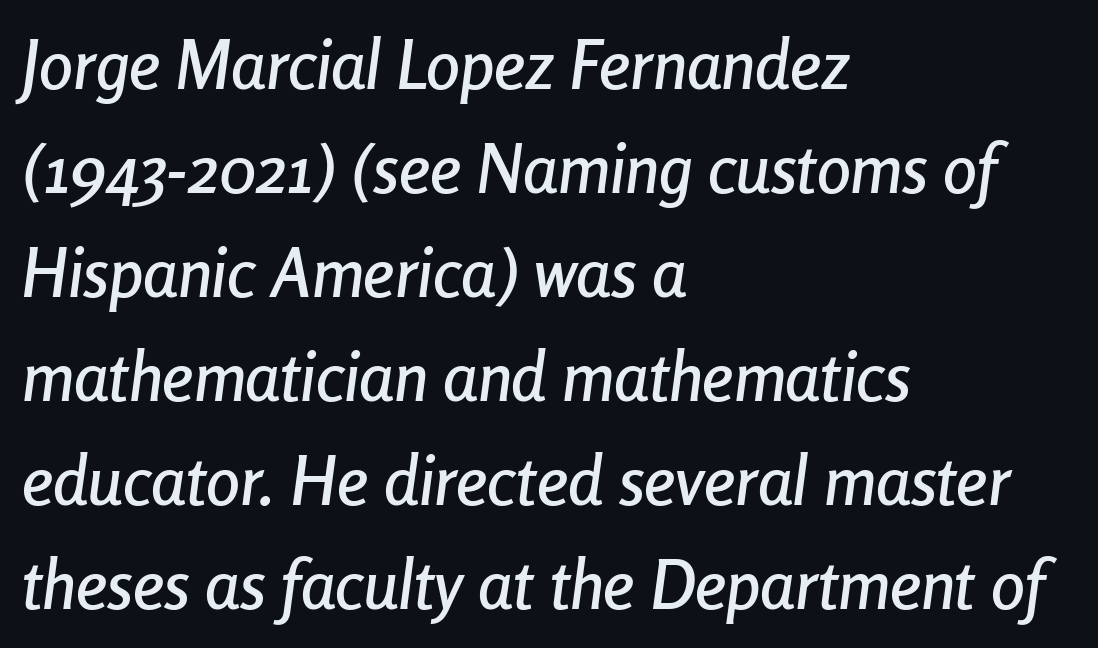
Q: Is the text italic (slanted)? A: Yes, it leans right by about 8 degrees.
Q: Is the text underlined? A: No.
Q: How is the paragraph aligned? A: Left-aligned.
Q: Is the spacing between letters normal or unusually wide? A: Normal.
Q: Is the spacing between lines tight, normal or loose? A: Normal.
Q: Width (condensed, normal, or wide)? A: Condensed.
Q: Stroke contrast? A: Low.
Q: x-height? A: Medium.
Q: Monospaced? A: No.
